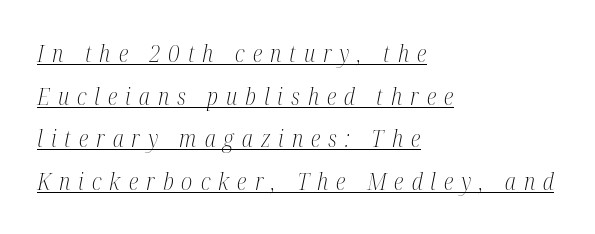
The tracking jumps out immediately: characters are airy and widely separated. The typesetter has applied underlining to the passage shown. Compared with a typical body face, this is equally light or lighter still. Horizontally, the lines are justified to the leading edge only.
